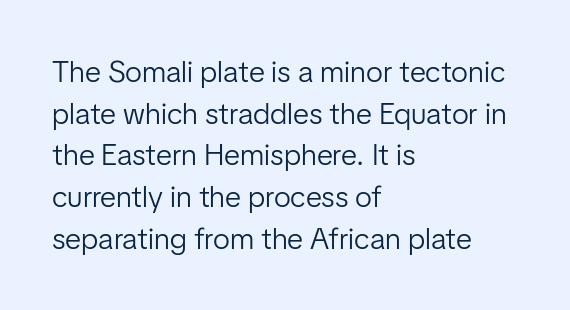
Q: Is the text bold? A: No.
Q: Is the text italic (slanted)? A: No, it is upright.
Q: Is the typeface a serif or a sans-serif typeface? A: Sans-serif.
Q: Is the text underlined? A: No.
Q: How is the paragraph aligned? A: Left-aligned.
Q: Is the spacing between letters normal or unusually wide? A: Normal.
Q: Is the spacing between lines tight, normal or loose? A: Normal.
Q: Width (condensed, normal, or wide)? A: Normal.
Q: Stroke contrast? A: Low.
Q: x-height? A: Medium.
Q: Monospaced? A: No.
